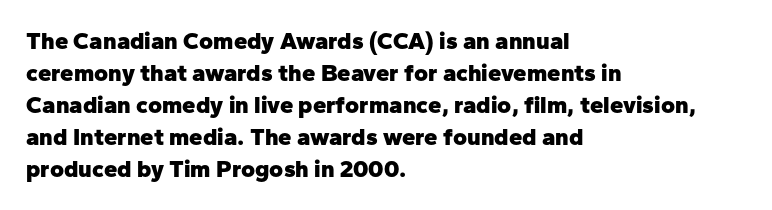
How are the letters spaced? Ordinarily, with no added tracking. Left-aligned paragraph, ragged on the right. The rows are spaced the way most documents space them. The glyphs are unaccompanied by any horizontal stroke below them. Weight check: bold — yes, fully. Ordinary non-slanted type is in use.
